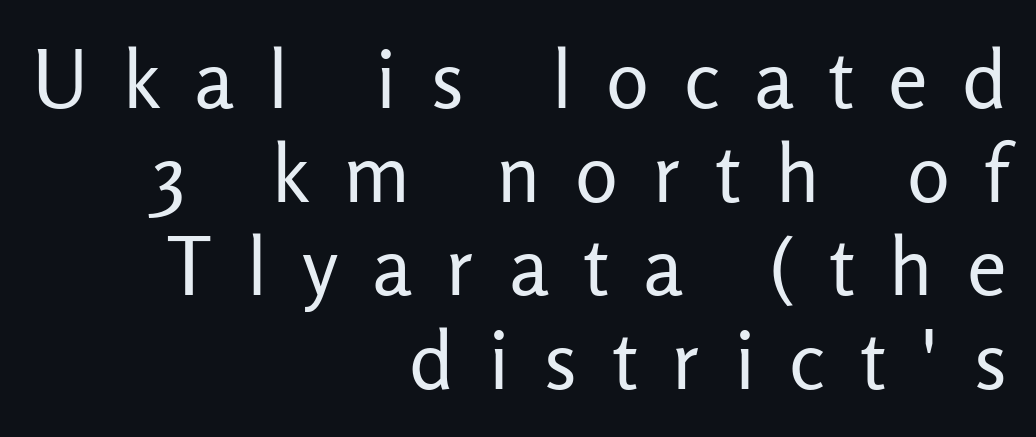
The image shows 80 px regular-weight sans-serif type, upright; set right-aligned, line spacing 1.17x, unusually wide letter spacing (+0.43 em), not underlined; low stroke contrast and a medium x-height.
